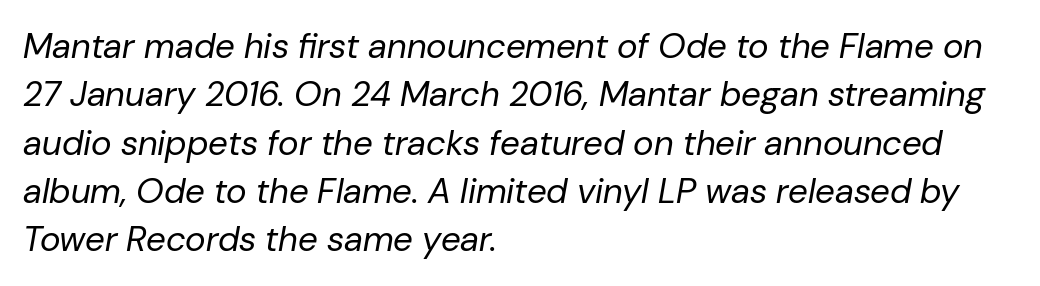
{"italic": "yes", "lean": "right", "slant_degrees": 10, "bold": "no", "weight": "regular", "width": "normal", "stroke_contrast": "low", "x_height": "medium", "monospaced": "no", "underline": "no", "align": "left", "line_spacing": "normal", "line_spacing_ratio": 1.38, "letter_spacing": "normal", "letter_spacing_em": 0.0, "glyph_px": 35}
